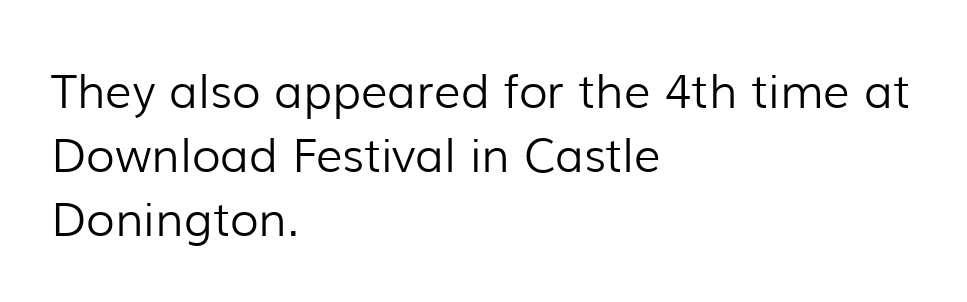
Q: Is the text bold? A: No.
Q: Is the text italic (slanted)? A: No, it is upright.
Q: Is the typeface a serif or a sans-serif typeface? A: Sans-serif.
Q: Is the text underlined? A: No.
Q: How is the paragraph aligned? A: Left-aligned.
Q: Is the spacing between letters normal or unusually wide? A: Normal.
Q: Is the spacing between lines tight, normal or loose? A: Normal.
Q: Width (condensed, normal, or wide)? A: Normal.
Q: Stroke contrast? A: Low.
Q: x-height? A: Medium.
Q: Monospaced? A: No.
